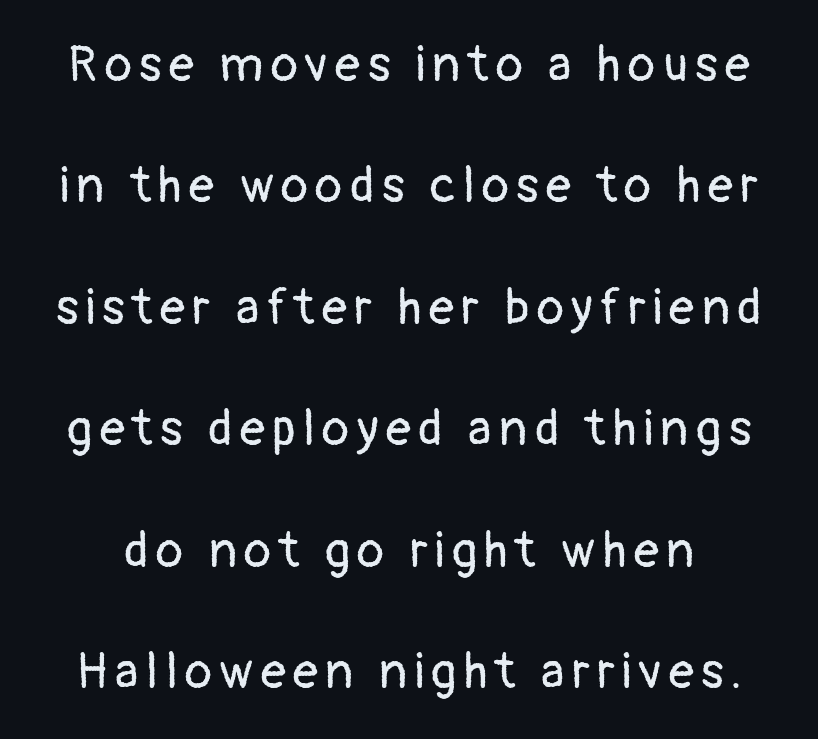
Q: Is the text bold? A: No.
Q: Is the text italic (slanted)? A: No, it is upright.
Q: Is the typeface a serif or a sans-serif typeface? A: Sans-serif.
Q: Is the text underlined? A: No.
Q: Is the spacing between lines tight, normal or loose? A: Loose.
Q: Width (condensed, normal, or wide)? A: Normal.
Q: Stroke contrast? A: Low.
Q: x-height? A: Medium.
Q: Monospaced? A: No.
